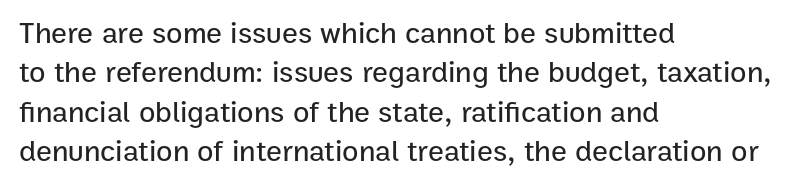
Q: Is the text italic (slanted)? A: No, it is upright.
Q: Is the typeface a serif or a sans-serif typeface? A: Sans-serif.
Q: Is the text underlined? A: No.
Q: How is the paragraph aligned? A: Left-aligned.
Q: Is the spacing between letters normal or unusually wide? A: Normal.
Q: Is the spacing between lines tight, normal or loose? A: Normal.
Q: Width (condensed, normal, or wide)? A: Normal.
Q: Stroke contrast? A: Low.
Q: x-height? A: Medium.
Q: Monospaced? A: No.
